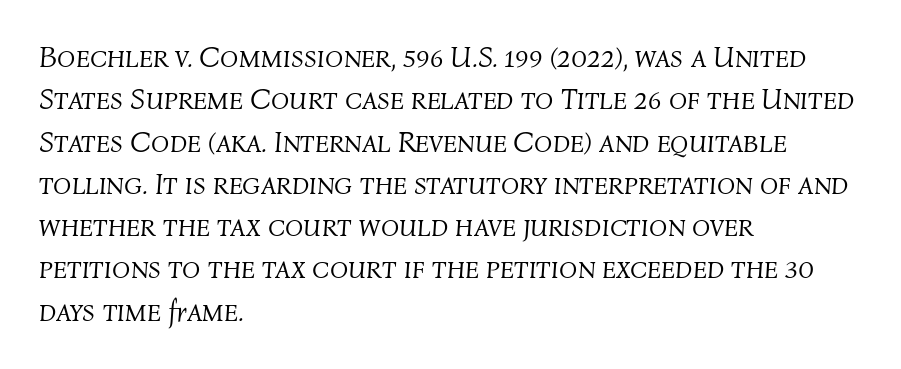
Q: Is the text bold? A: No.
Q: Is the text italic (slanted)? A: Yes, it leans right by about 4 degrees.
Q: Is the text underlined? A: No.
Q: How is the paragraph aligned? A: Left-aligned.
Q: Is the spacing between letters normal or unusually wide? A: Normal.
Q: Is the spacing between lines tight, normal or loose? A: Normal.
Q: Width (condensed, normal, or wide)? A: Normal.
Q: Stroke contrast? A: Medium.
Q: x-height? A: Medium.
Q: Monospaced? A: No.
